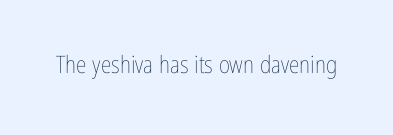
{"italic": "no", "bold": "no", "underline": "no", "letter_spacing": "normal", "letter_spacing_em": 0.0, "glyph_px": 24}
